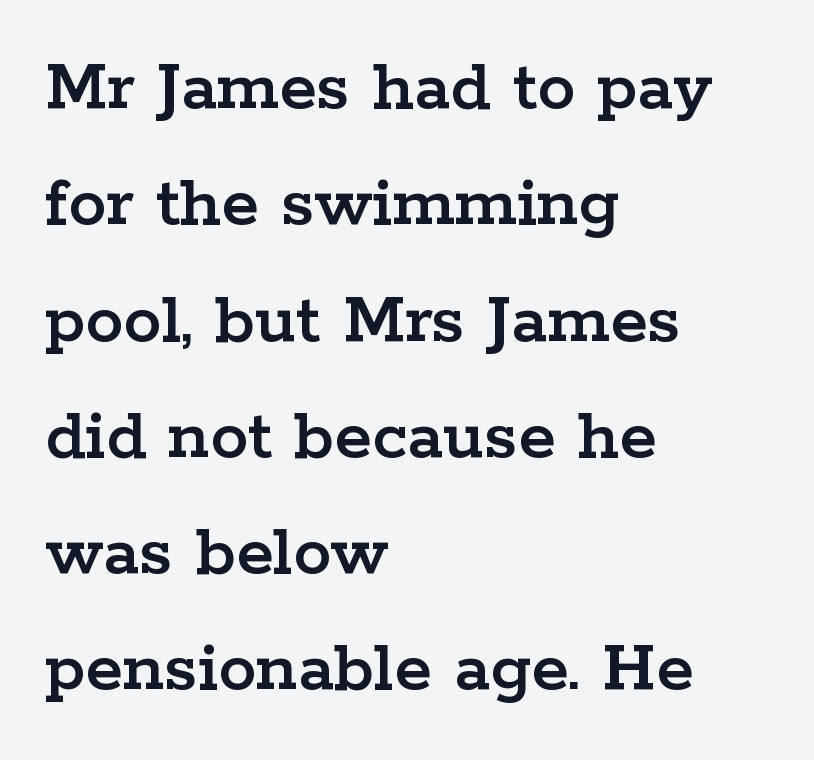
The image shows 76 px wide serif type, upright; set left-aligned, normal line spacing (1.53x), normal letter spacing, not underlined; low stroke contrast and a medium x-height.
